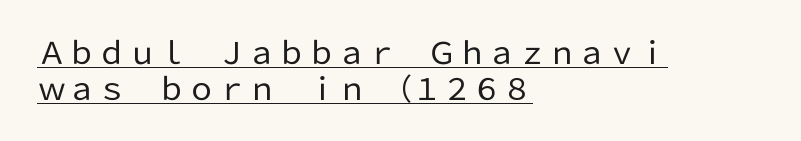
{"serif": "no", "italic": "no", "bold": "no", "weight": "regular", "width": "normal", "stroke_contrast": "low", "x_height": "medium", "monospaced": "no", "underline": "yes", "align": "left", "line_spacing_ratio": 1.2, "letter_spacing": "normal", "letter_spacing_em": 0.0, "glyph_px": 30}
